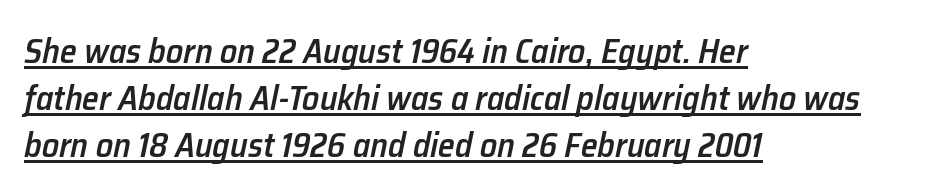
{"italic": "yes", "lean": "right", "slant_degrees": 12, "bold": "semi", "weight": "semibold", "width": "normal", "stroke_contrast": "low", "x_height": "medium", "monospaced": "no", "underline": "yes", "align": "left", "line_spacing": "normal", "line_spacing_ratio": 1.38, "letter_spacing": "normal", "letter_spacing_em": 0.0, "glyph_px": 34}
